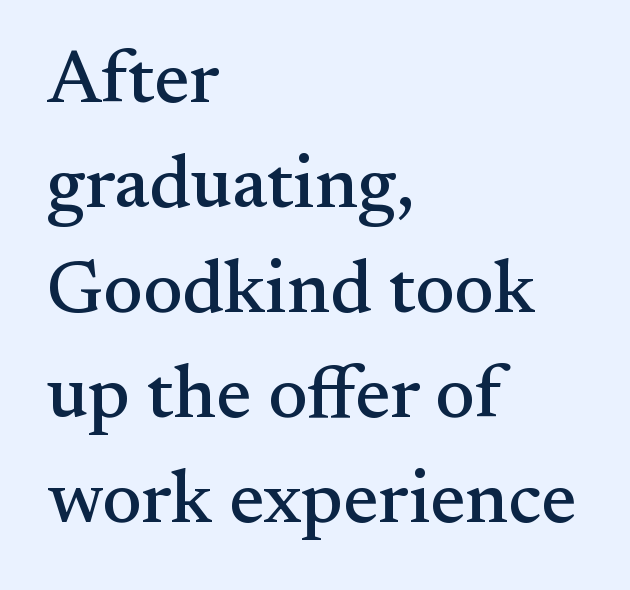
{"serif": "yes", "italic": "no", "width": "normal", "stroke_contrast": "medium", "x_height": "small", "monospaced": "no", "underline": "no", "align": "left", "line_spacing": "normal", "line_spacing_ratio": 1.42, "letter_spacing": "normal", "letter_spacing_em": 0.0, "glyph_px": 74}
